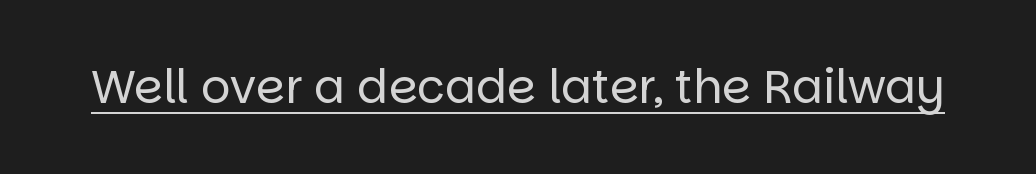
Q: Is the text bold? A: No.
Q: Is the text italic (slanted)? A: No, it is upright.
Q: Is the typeface a serif or a sans-serif typeface? A: Sans-serif.
Q: Is the text underlined? A: Yes.
Q: Is the spacing between letters normal or unusually wide? A: Normal.
Q: Width (condensed, normal, or wide)? A: Normal.
Q: Stroke contrast? A: Low.
Q: x-height? A: Large.
Q: Monospaced? A: No.
